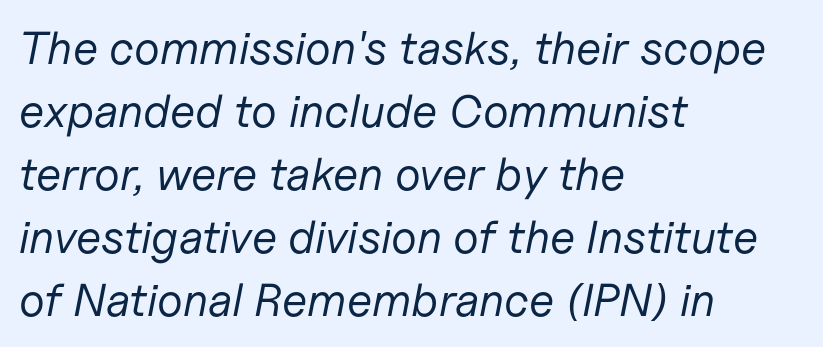
{"italic": "yes", "lean": "right", "slant_degrees": 11, "bold": "no", "weight": "regular", "width": "normal", "stroke_contrast": "low", "x_height": "medium", "monospaced": "no", "underline": "no", "align": "left", "line_spacing": "normal", "line_spacing_ratio": 1.37, "letter_spacing": "normal", "letter_spacing_em": 0.0, "glyph_px": 46}
